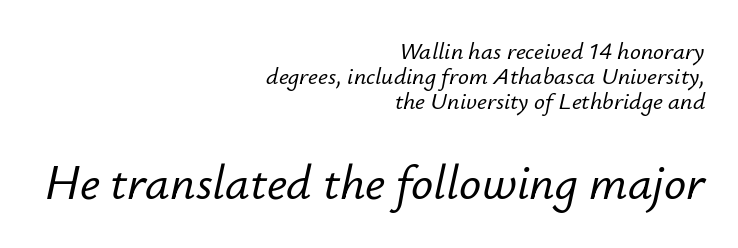
Q: Is the text italic (slanted)? A: Yes, it leans right by about 12 degrees.
Q: Is the text underlined? A: No.
Q: How is the paragraph aligned? A: Right-aligned.
Q: Is the spacing between letters normal or unusually wide? A: Normal.
Q: Is the spacing between lines tight, normal or loose? A: Tight.
Q: Which block of text is set in a larger size, the first (top) or the second (bottom)? A: The second (bottom) one.
Q: Width (condensed, normal, or wide)? A: Normal.
Q: Stroke contrast? A: Low.
Q: x-height? A: Small.
Q: Monospaced? A: No.
